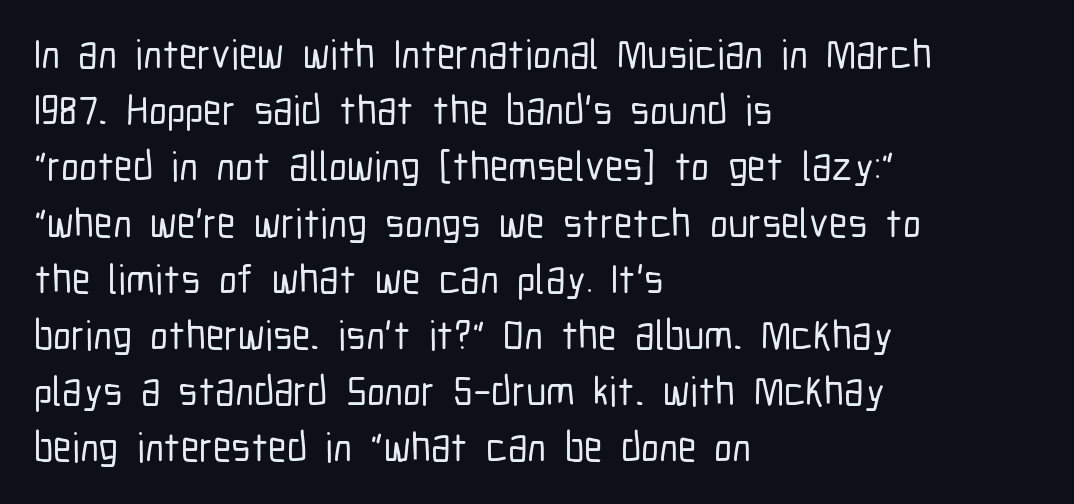
Layout note: lines flush left. Each letter keeps its own natural width here, so spacing adapts to shape. Underlining? Definitely not there. Letterform terminals end flat and unadorned throughout the passage.
